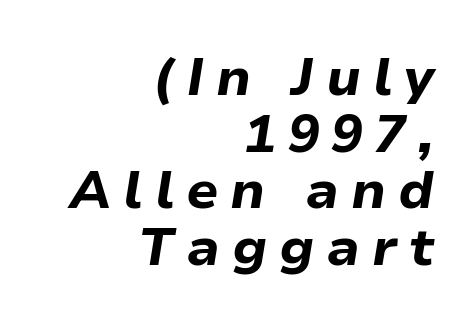
{"italic": "yes", "lean": "right", "slant_degrees": 9, "bold": "yes", "weight": "bold", "width": "normal", "stroke_contrast": "low", "x_height": "medium", "monospaced": "no", "underline": "no", "align": "right", "line_spacing": "tight", "line_spacing_ratio": 1.07, "letter_spacing": "wide", "letter_spacing_em": 0.22, "glyph_px": 53}
